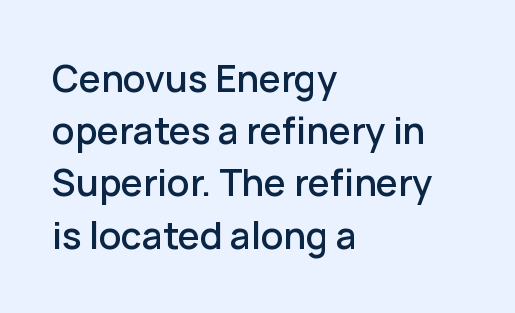
The image shows 37 px sans-serif type, upright; set left-aligned, normal line spacing (1.41x), normal letter spacing, not underlined; low stroke contrast and a medium x-height.
